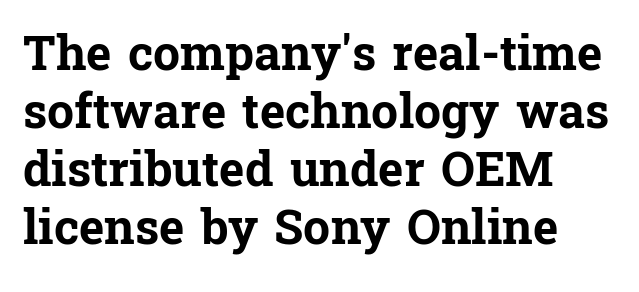
{"serif": "yes", "italic": "no", "bold": "yes", "weight": "bold", "width": "normal", "stroke_contrast": "low", "x_height": "medium", "monospaced": "no", "underline": "no", "align": "left", "line_spacing_ratio": 1.21, "letter_spacing": "normal", "letter_spacing_em": 0.0, "glyph_px": 48}
